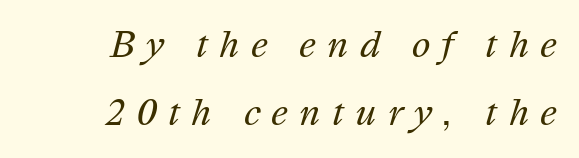
Between one letter and the next there's a generous, obvious gap. The font sits on the lighter half of the weight spectrum, regular included. Lines of text with bare space underneath. The passage is arranged like a letterhead date or caption credit — flush right. Looks like regular typesetting: each glyph gets only the width it needs.
